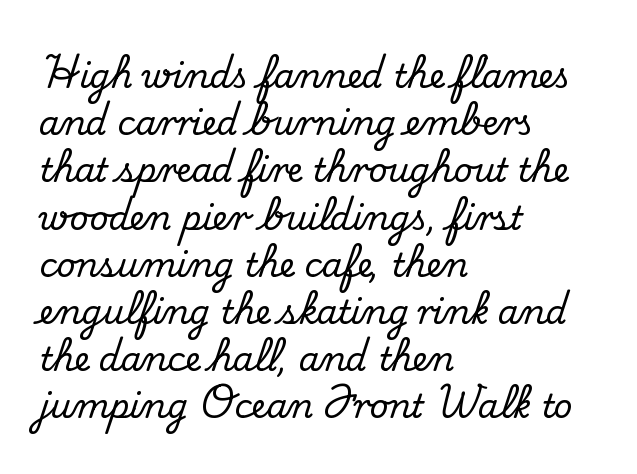
Q: Is the text italic (slanted)? A: Yes.
Q: Is the typeface a serif or a sans-serif typeface? A: Serif.
Q: Is the text underlined? A: No.
Q: How is the paragraph aligned? A: Left-aligned.
Q: Is the spacing between letters normal or unusually wide? A: Normal.
Q: Is the spacing between lines tight, normal or loose? A: Normal.
Q: Width (condensed, normal, or wide)? A: Normal.
Q: Stroke contrast? A: Medium.
Q: x-height? A: Small.
Q: Monospaced? A: No.
